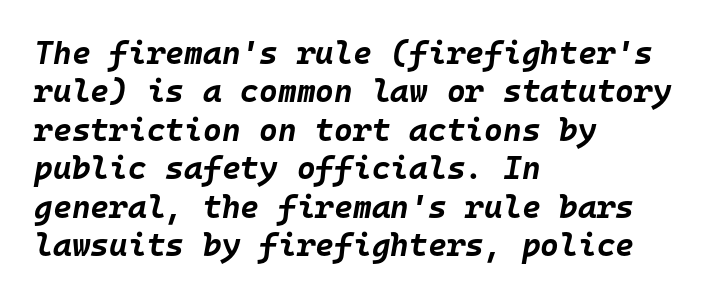
The area under the type is left untouched. The tracking reads as untouched default to a designer's eye. Does the lettering tilt? It does — this is italic. Layout note: lines flush left.
